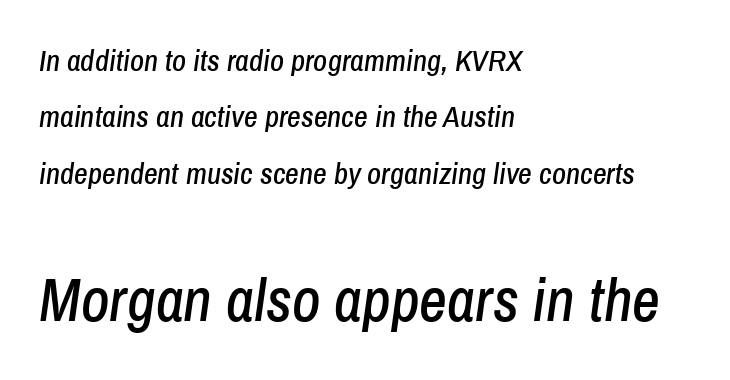
The image shows 61 px condensed type, italic (leaning right); set left-aligned, line spacing 1.88x, normal letter spacing, not underlined; the second (bottom) block is 2.03x larger; low stroke contrast and a medium x-height.
